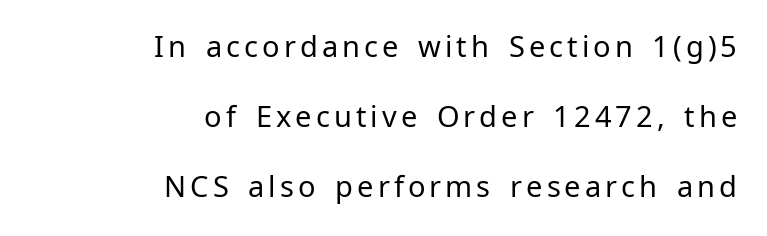
{"serif": "no", "italic": "no", "bold": "no", "weight": "regular", "width": "normal", "stroke_contrast": "low", "x_height": "medium", "monospaced": "no", "underline": "no", "align": "right", "line_spacing": "loose", "line_spacing_ratio": 2.41, "glyph_px": 29}
